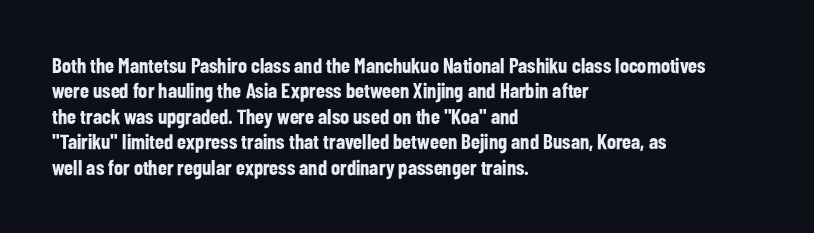
The image shows 21 px bold type, upright; set left-aligned, line spacing 1.21x, normal letter spacing, not underlined.
